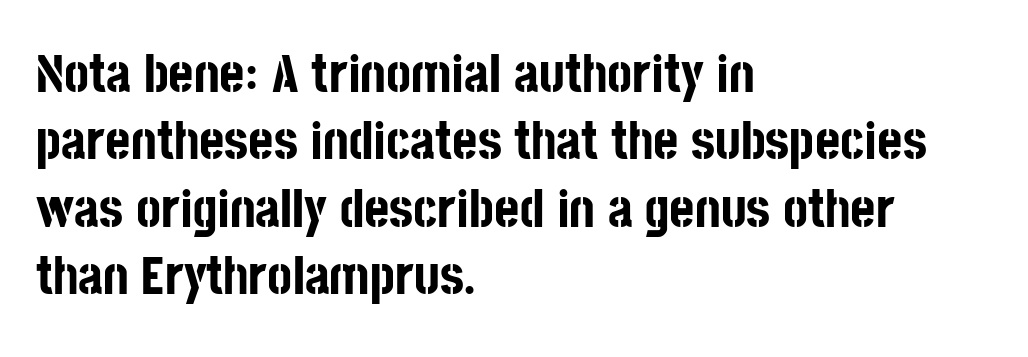
The image shows 54 px bold, condensed sans-serif type, upright; set left-aligned, normal line spacing (1.25x), normal letter spacing, not underlined; low stroke contrast and a large x-height.
